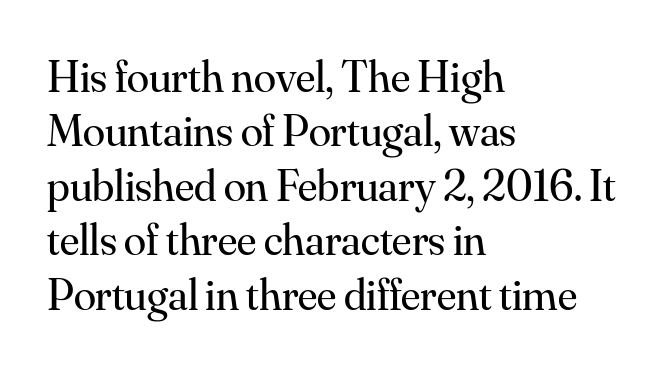
Q: Is the text bold? A: No.
Q: Is the text italic (slanted)? A: No, it is upright.
Q: Is the typeface a serif or a sans-serif typeface? A: Serif.
Q: Is the text underlined? A: No.
Q: How is the paragraph aligned? A: Left-aligned.
Q: Is the spacing between letters normal or unusually wide? A: Normal.
Q: Width (condensed, normal, or wide)? A: Normal.
Q: Stroke contrast? A: Medium.
Q: x-height? A: Small.
Q: Monospaced? A: No.
